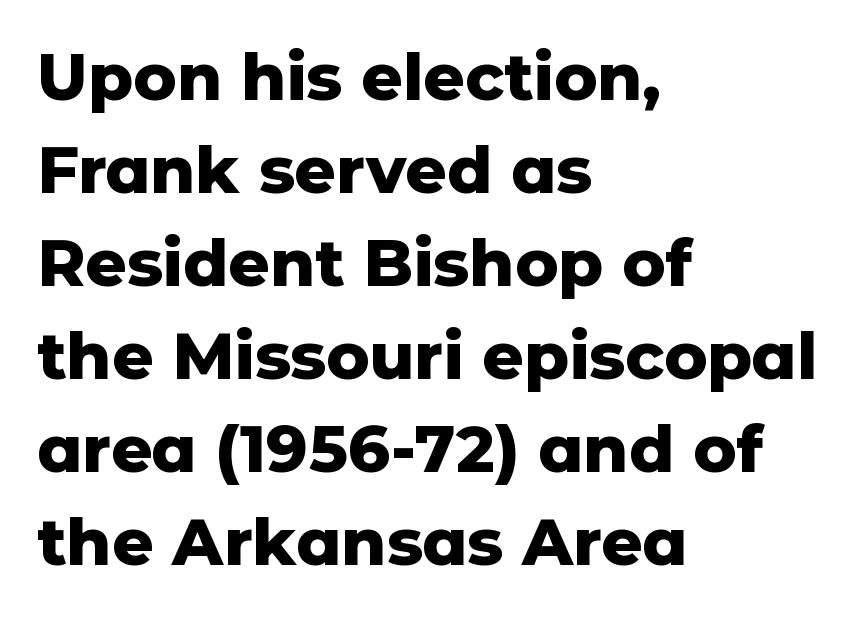
{"serif": "no", "italic": "no", "bold": "yes", "weight": "heavy", "width": "normal", "stroke_contrast": "low", "x_height": "medium", "monospaced": "no", "underline": "no", "align": "left", "line_spacing": "normal", "line_spacing_ratio": 1.43, "letter_spacing": "normal", "letter_spacing_em": 0.0, "glyph_px": 65}
